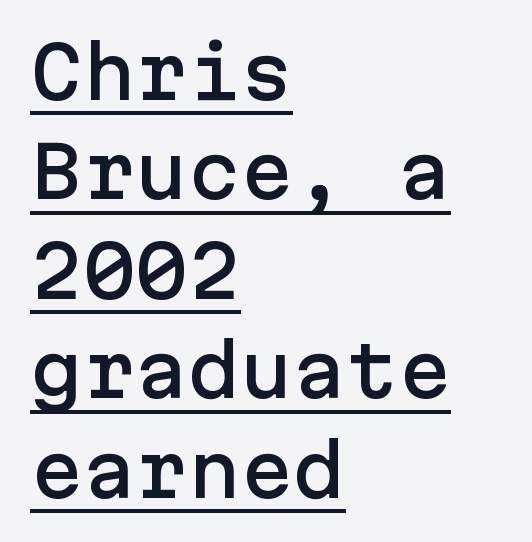
Short and long lines alike share a common starting point at left. The type sits square on the baseline with zero lean. Each new line begins a customary step beneath the previous one. The rendering uses the underline text-decoration. In terms of letterspacing, this is plain default setting.
